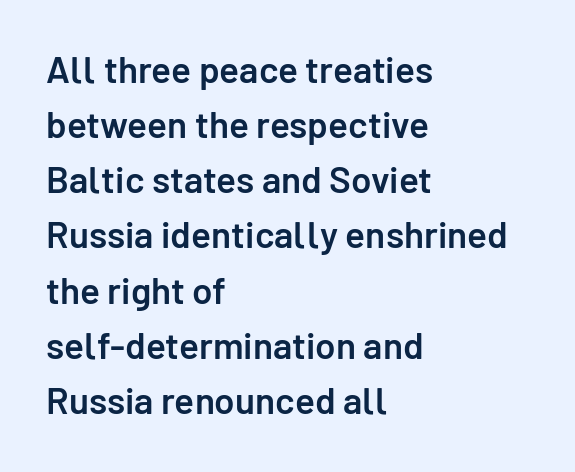
Q: Is the text bold? A: Semi-bold.
Q: Is the text italic (slanted)? A: No, it is upright.
Q: Is the typeface a serif or a sans-serif typeface? A: Sans-serif.
Q: Is the text underlined? A: No.
Q: How is the paragraph aligned? A: Left-aligned.
Q: Is the spacing between letters normal or unusually wide? A: Normal.
Q: Is the spacing between lines tight, normal or loose? A: Normal.
Q: Width (condensed, normal, or wide)? A: Normal.
Q: Stroke contrast? A: Low.
Q: x-height? A: Medium.
Q: Monospaced? A: No.
